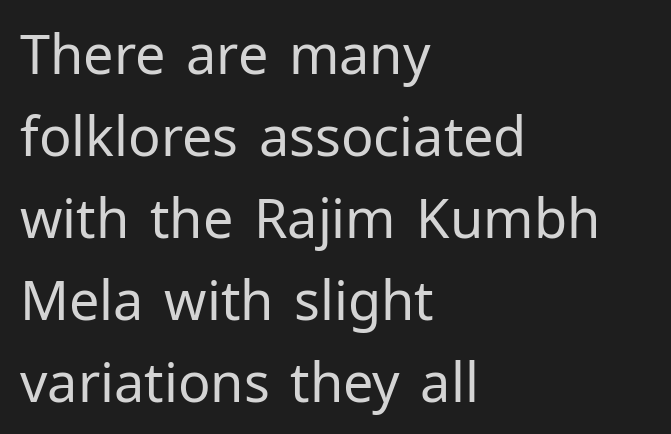
Q: Is the text bold? A: No.
Q: Is the text italic (slanted)? A: No, it is upright.
Q: Is the typeface a serif or a sans-serif typeface? A: Sans-serif.
Q: Is the text underlined? A: No.
Q: How is the paragraph aligned? A: Left-aligned.
Q: Is the spacing between letters normal or unusually wide? A: Normal.
Q: Is the spacing between lines tight, normal or loose? A: Normal.
Q: Width (condensed, normal, or wide)? A: Normal.
Q: Stroke contrast? A: Low.
Q: x-height? A: Medium.
Q: Monospaced? A: No.
